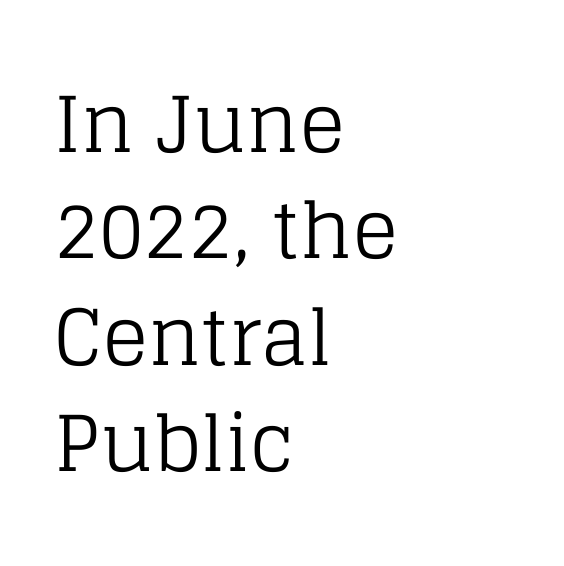
The image shows 77 px regular-weight serif type, upright; set left-aligned, normal line spacing (1.38x), normal letter spacing, not underlined; low stroke contrast and a large x-height.
